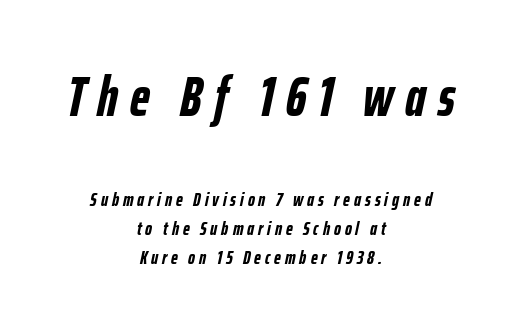
The image shows 56 px semibold, condensed type, italic (leaning right); set centered, normal line spacing (1.55x), unusually wide letter spacing (+0.21 em), not underlined; the first (top) block is 2.95x larger; low stroke contrast and a medium x-height.
